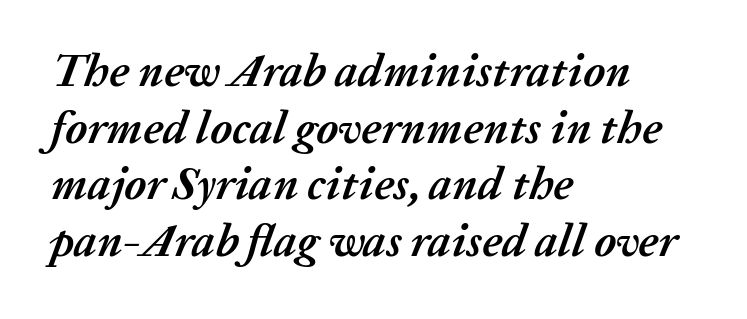
{"italic": "yes", "lean": "right", "slant_degrees": 20, "bold": "yes", "weight": "semibold", "width": "normal", "stroke_contrast": "medium", "x_height": "medium", "monospaced": "no", "underline": "no", "align": "left", "line_spacing_ratio": 1.23, "letter_spacing": "normal", "letter_spacing_em": 0.0, "glyph_px": 46}
